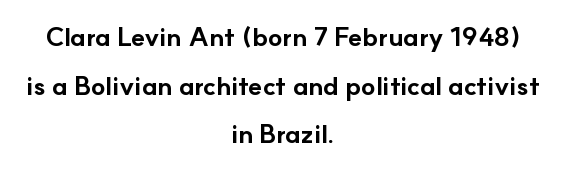
The image shows 26 px bold type, upright; set centered, line spacing 1.87x, normal letter spacing, not underlined.
